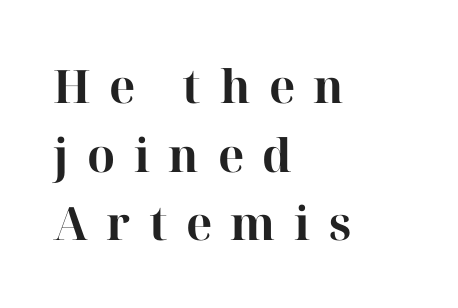
Do the characters align in a grid? No, the font is proportional. Normally led — the rows are evenly, conventionally spaced. What weight is shown? A full bold with thick strokes. Plain, unruled lines of type. In CSS terms this would be text-align: left. This sample uses an upright cut, with every glyph sitting square on the baseline.
